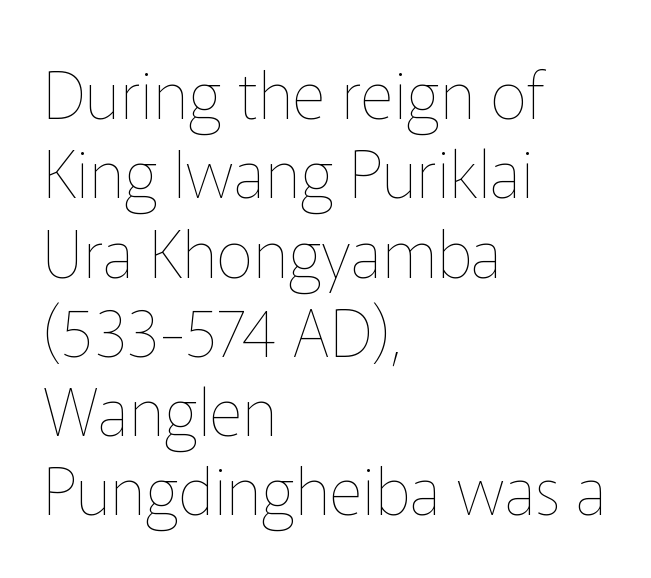
The image shows 65 px thin type, upright; set left-aligned, line spacing 1.22x, normal letter spacing, not underlined; low stroke contrast and a medium x-height.
